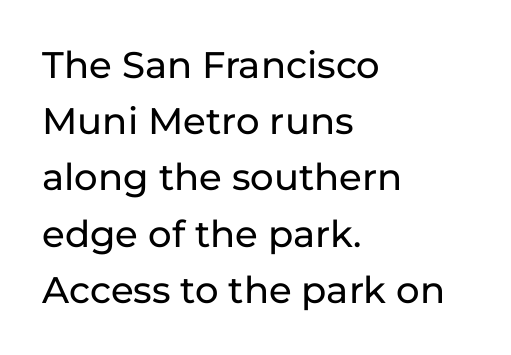
Q: Is the text italic (slanted)? A: No, it is upright.
Q: Is the typeface a serif or a sans-serif typeface? A: Sans-serif.
Q: Is the text underlined? A: No.
Q: How is the paragraph aligned? A: Left-aligned.
Q: Is the spacing between letters normal or unusually wide? A: Normal.
Q: Is the spacing between lines tight, normal or loose? A: Normal.
Q: Width (condensed, normal, or wide)? A: Normal.
Q: Stroke contrast? A: Low.
Q: x-height? A: Medium.
Q: Monospaced? A: No.
